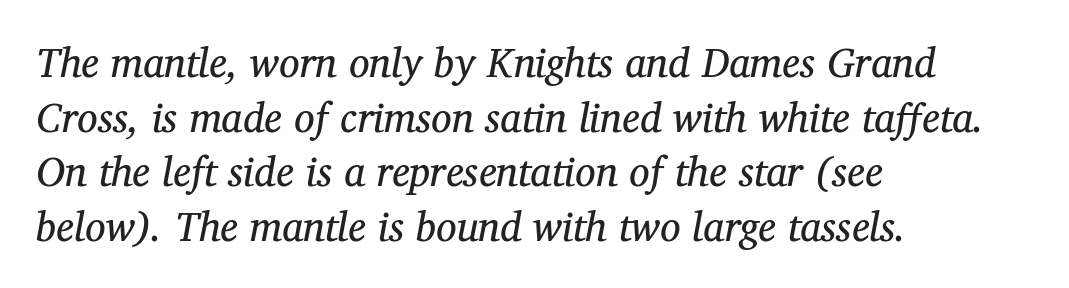
Q: Is the text bold? A: No.
Q: Is the text italic (slanted)? A: Yes, it leans right by about 12 degrees.
Q: Is the typeface a serif or a sans-serif typeface? A: Serif.
Q: Is the text underlined? A: No.
Q: How is the paragraph aligned? A: Left-aligned.
Q: Is the spacing between letters normal or unusually wide? A: Normal.
Q: Is the spacing between lines tight, normal or loose? A: Normal.
Q: Width (condensed, normal, or wide)? A: Normal.
Q: Stroke contrast? A: Medium.
Q: x-height? A: Medium.
Q: Monospaced? A: No.
